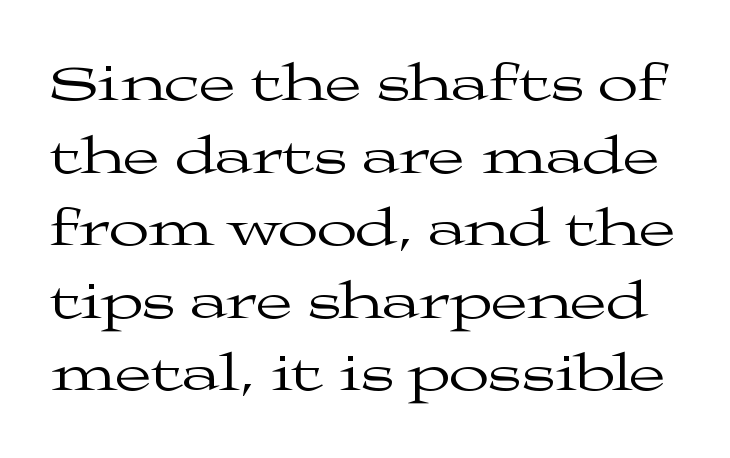
Q: Is the text bold? A: No.
Q: Is the text italic (slanted)? A: No, it is upright.
Q: Is the typeface a serif or a sans-serif typeface? A: Serif.
Q: Is the text underlined? A: No.
Q: Is the spacing between letters normal or unusually wide? A: Normal.
Q: Is the spacing between lines tight, normal or loose? A: Normal.
Q: Width (condensed, normal, or wide)? A: Wide.
Q: Stroke contrast? A: Medium.
Q: x-height? A: Medium.
Q: Monospaced? A: No.
